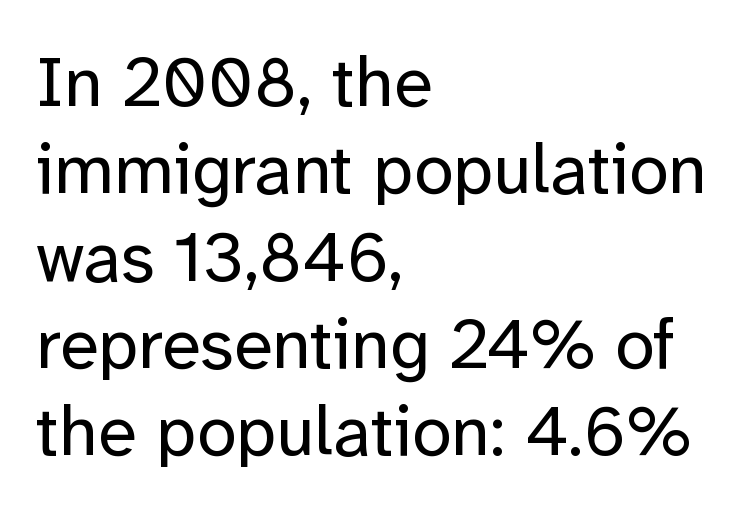
The image shows 71 px regular-weight sans-serif type, upright; set left-aligned, line spacing 1.23x, normal letter spacing, not underlined; low stroke contrast and a medium x-height.
